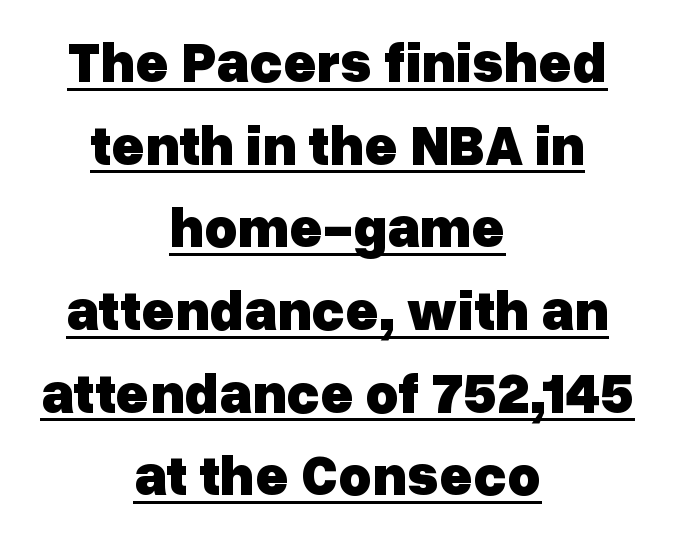
{"serif": "no", "italic": "no", "bold": "yes", "weight": "heavy", "width": "normal", "stroke_contrast": "low", "x_height": "medium", "monospaced": "no", "underline": "yes", "align": "center", "line_spacing": "normal", "line_spacing_ratio": 1.45, "letter_spacing": "normal", "letter_spacing_em": 0.0, "glyph_px": 57}
